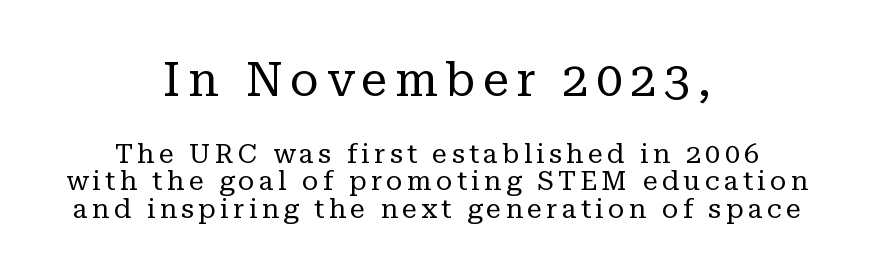
{"serif": "yes", "italic": "no", "bold": "no", "weight": "regular", "width": "normal", "stroke_contrast": "low", "x_height": "medium", "monospaced": "no", "underline": "no", "align": "center", "line_spacing": "tight", "line_spacing_ratio": 1.01, "larger_block": "first", "size_ratio": 1.74, "glyph_px": 47}
